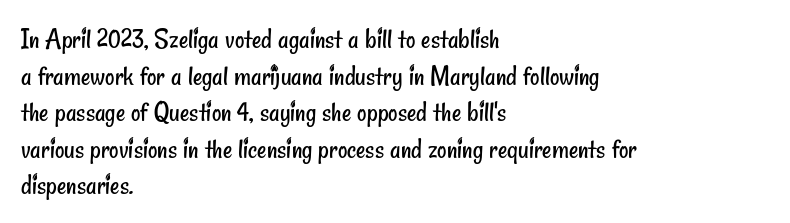
{"serif": "no", "bold": "no", "weight": "regular", "width": "condensed", "stroke_contrast": "low", "x_height": "small", "monospaced": "no", "underline": "no", "align": "left", "line_spacing": "normal", "line_spacing_ratio": 1.26, "letter_spacing": "normal", "letter_spacing_em": 0.0, "glyph_px": 29}
